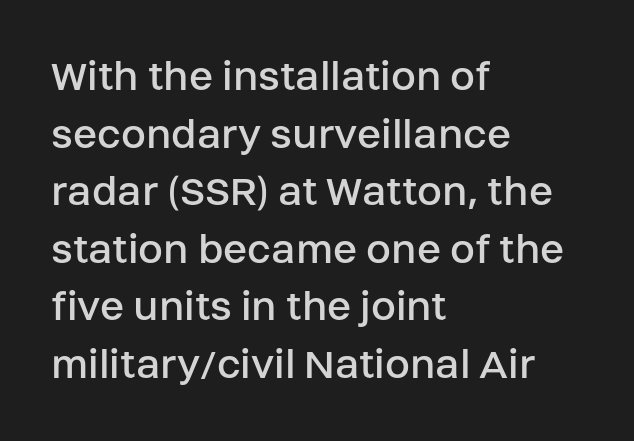
Check where the strokes stop: nothing finishes them off — pure sans. Does extra space separate the letters? No, they use regular spacing. Proportional: the letters do not fall into vertical columns. Counters stay open thanks to moderate or lighter strokes. Nope, not italic — everything's standing straight.
